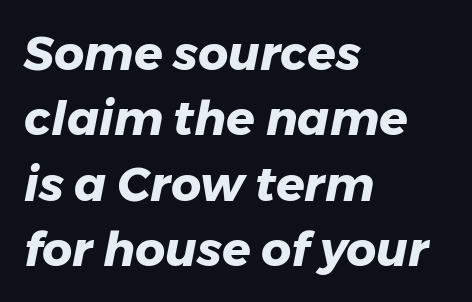
The strip under each line holds only bare page. Rows of type keep a routine distance in the vertical direction. Nothing unusual about the tracking: characters are spaced as the font intends. A dark, heavy texture on the line: the type is bold. The passage shown is typed in a proportional face where columns would drift.
